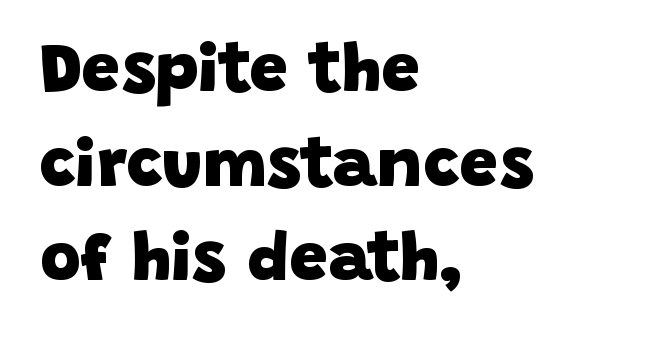
Q: Is the text bold? A: Yes.
Q: Is the typeface a serif or a sans-serif typeface? A: Sans-serif.
Q: Is the text underlined? A: No.
Q: How is the paragraph aligned? A: Left-aligned.
Q: Is the spacing between letters normal or unusually wide? A: Normal.
Q: Is the spacing between lines tight, normal or loose? A: Normal.
Q: Width (condensed, normal, or wide)? A: Normal.
Q: Stroke contrast? A: Low.
Q: x-height? A: Large.
Q: Monospaced? A: No.
